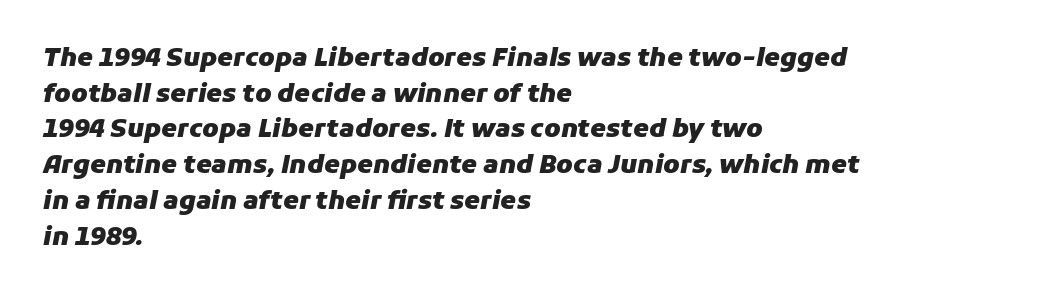
The image shows 25 px bold type, italic (leaning right); set left-aligned, normal line spacing (1.43x), normal letter spacing, not underlined.
